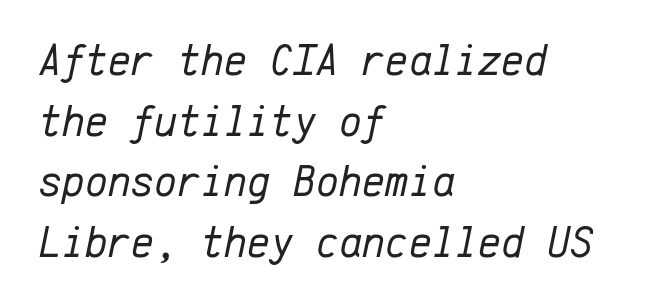
{"italic": "yes", "lean": "right", "slant_degrees": 12, "bold": "no", "weight": "regular", "width": "normal", "stroke_contrast": "low", "x_height": "medium", "monospaced": "yes", "underline": "no", "align": "left", "line_spacing": "normal", "line_spacing_ratio": 1.38, "letter_spacing": "normal", "letter_spacing_em": 0.0, "glyph_px": 44}
